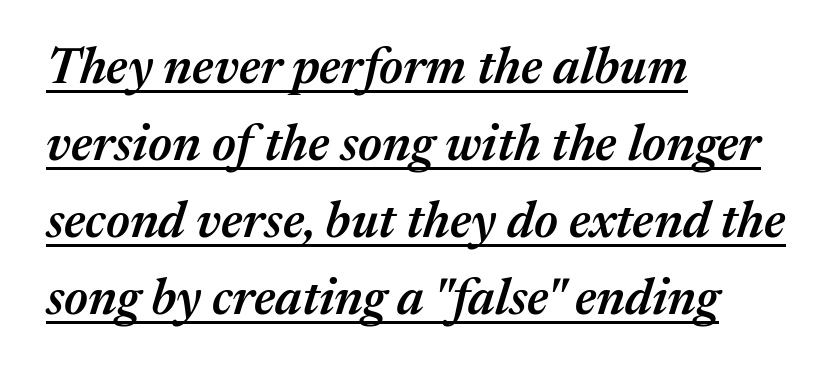
The image shows 50 px semibold type, italic (leaning right); set left-aligned, normal line spacing (1.54x), normal letter spacing, underlined; medium stroke contrast and a medium x-height.
